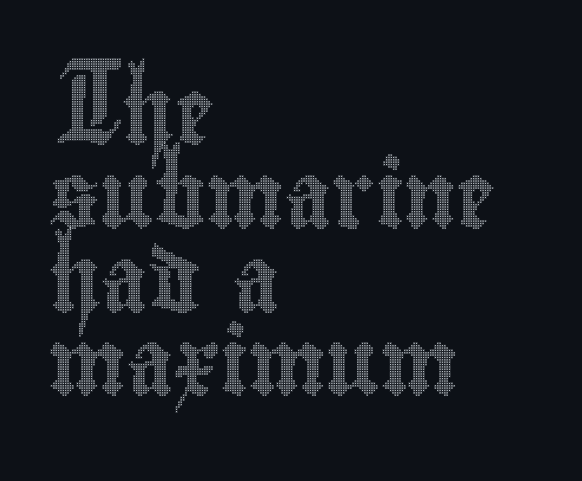
Q: Is the text italic (slanted)? A: No, it is upright.
Q: Is the text underlined? A: No.
Q: How is the paragraph aligned? A: Left-aligned.
Q: Is the spacing between letters normal or unusually wide? A: Normal.
Q: Is the spacing between lines tight, normal or loose? A: Normal.
Q: Width (condensed, normal, or wide)? A: Condensed.
Q: x-height? A: Small.
Q: Monospaced? A: No.
